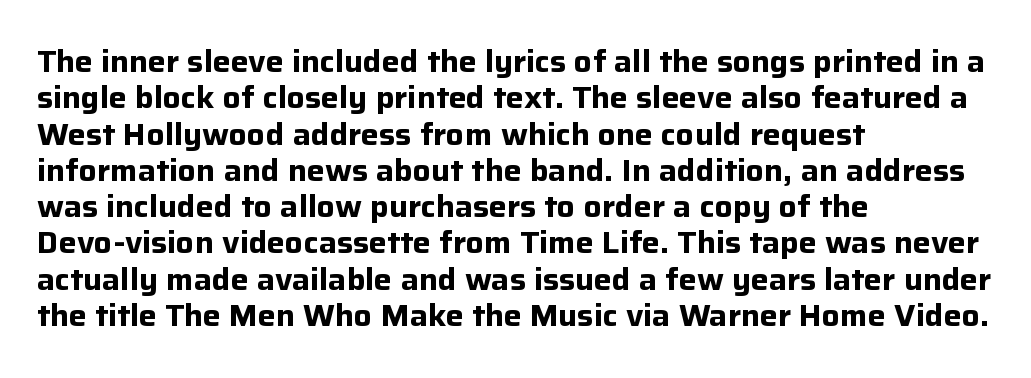
Q: Is the text bold? A: Yes.
Q: Is the text italic (slanted)? A: No, it is upright.
Q: Is the typeface a serif or a sans-serif typeface? A: Sans-serif.
Q: Is the text underlined? A: No.
Q: How is the paragraph aligned? A: Left-aligned.
Q: Is the spacing between letters normal or unusually wide? A: Normal.
Q: Width (condensed, normal, or wide)? A: Normal.
Q: Stroke contrast? A: Low.
Q: x-height? A: Medium.
Q: Monospaced? A: No.
